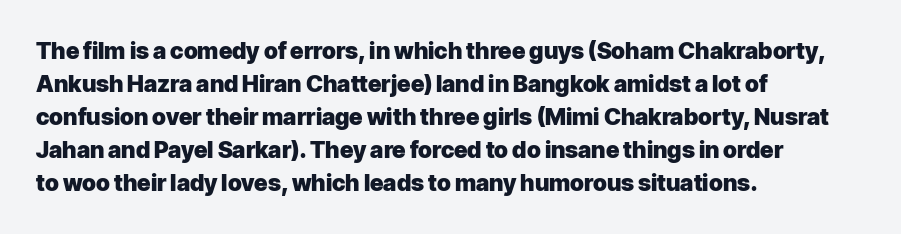
The image shows 23 px bold type, upright; set left-aligned, normal line spacing (1.44x), normal letter spacing, not underlined.
